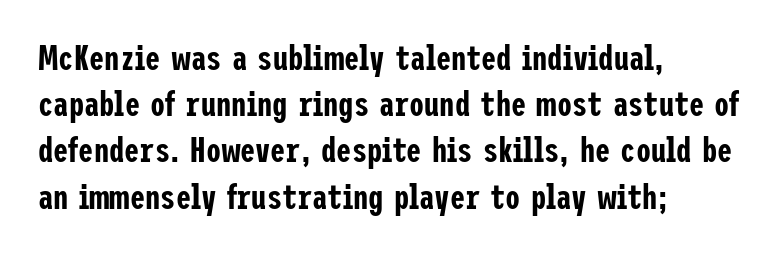
Q: Is the text italic (slanted)? A: No, it is upright.
Q: Is the typeface a serif or a sans-serif typeface? A: Sans-serif.
Q: Is the text underlined? A: No.
Q: How is the paragraph aligned? A: Left-aligned.
Q: Is the spacing between letters normal or unusually wide? A: Normal.
Q: Is the spacing between lines tight, normal or loose? A: Normal.
Q: Width (condensed, normal, or wide)? A: Condensed.
Q: Stroke contrast? A: Low.
Q: x-height? A: Medium.
